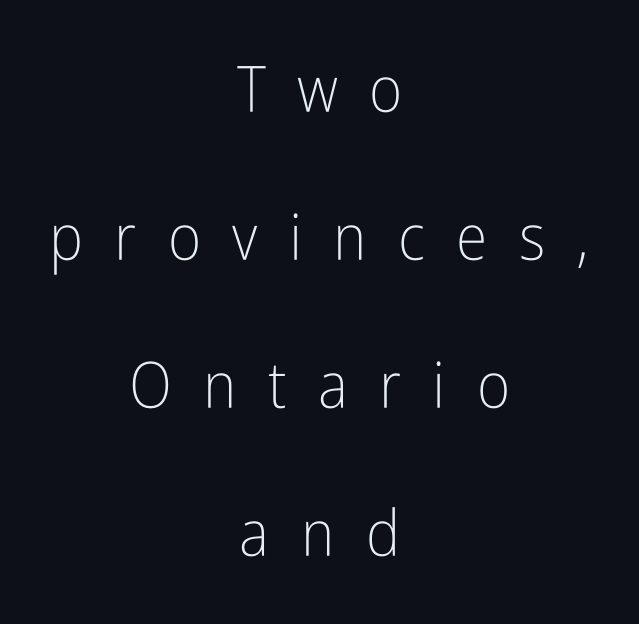
Q: Is the text bold? A: No.
Q: Is the text italic (slanted)? A: No, it is upright.
Q: Is the typeface a serif or a sans-serif typeface? A: Sans-serif.
Q: Is the text underlined? A: No.
Q: How is the paragraph aligned? A: Centered.
Q: Is the spacing between letters normal or unusually wide? A: Unusually wide.
Q: Is the spacing between lines tight, normal or loose? A: Loose.
Q: Width (condensed, normal, or wide)? A: Condensed.
Q: Stroke contrast? A: Low.
Q: x-height? A: Medium.
Q: Monospaced? A: No.
